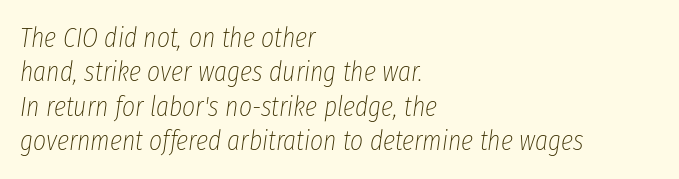
Plain, unruled lines of type. Proportional: the letters do not fall into vertical columns. The letters sit at their default tracking, neither squeezed nor spread. Compared with a typical body face, this is equally light or lighter still. The paragraph has a hard left edge and a soft right edge.
